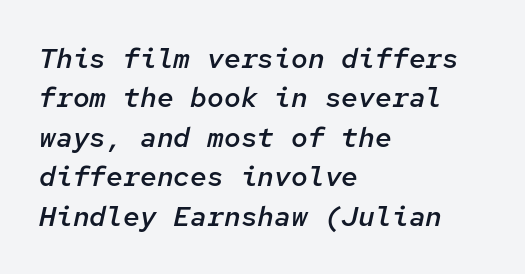
{"italic": "yes", "lean": "right", "slant_degrees": 12, "bold": "semi", "weight": "semibold", "width": "normal", "stroke_contrast": "low", "x_height": "medium", "monospaced": "yes", "underline": "no", "align": "left", "line_spacing": "normal", "line_spacing_ratio": 1.41, "letter_spacing": "normal", "letter_spacing_em": 0.0, "glyph_px": 28}
